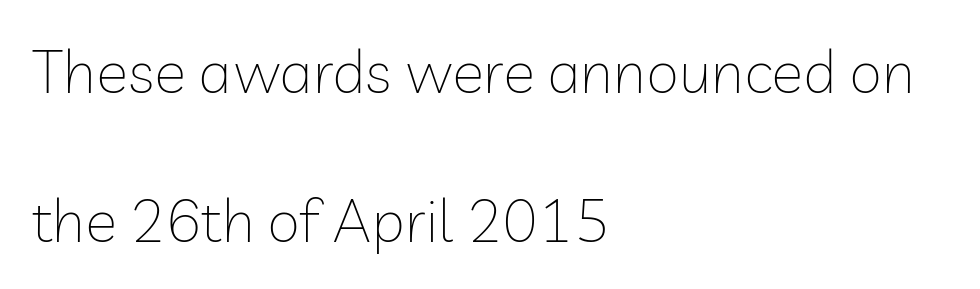
Q: Is the text bold? A: No.
Q: Is the text italic (slanted)? A: No, it is upright.
Q: Is the typeface a serif or a sans-serif typeface? A: Sans-serif.
Q: Is the text underlined? A: No.
Q: How is the paragraph aligned? A: Left-aligned.
Q: Is the spacing between letters normal or unusually wide? A: Normal.
Q: Is the spacing between lines tight, normal or loose? A: Loose.
Q: Width (condensed, normal, or wide)? A: Normal.
Q: Stroke contrast? A: Low.
Q: x-height? A: Medium.
Q: Monospaced? A: No.
